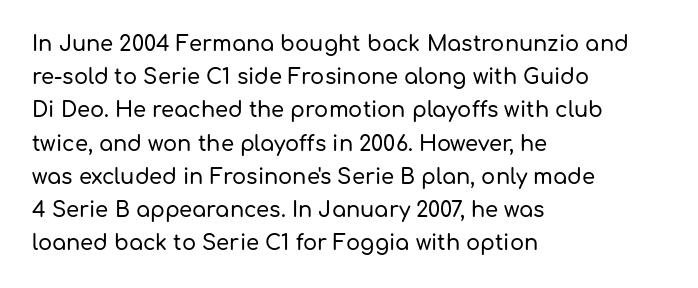
{"italic": "no", "underline": "no", "align": "left", "line_spacing": "normal", "line_spacing_ratio": 1.58, "letter_spacing": "normal", "letter_spacing_em": 0.0, "glyph_px": 21}
